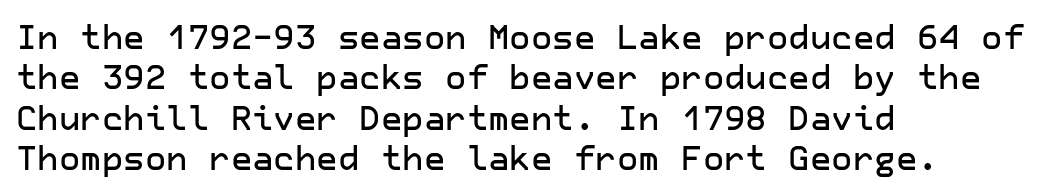
{"serif": "no", "italic": "no", "width": "normal", "stroke_contrast": "low", "x_height": "medium", "underline": "no", "align": "left", "line_spacing_ratio": 1.22, "letter_spacing": "normal", "letter_spacing_em": 0.0, "glyph_px": 33}
